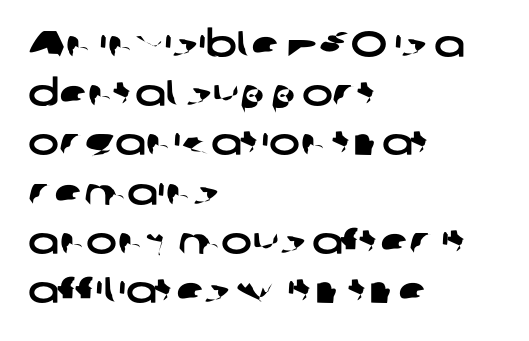
Q: Is the typeface a serif or a sans-serif typeface? A: Sans-serif.
Q: Is the text underlined? A: No.
Q: How is the paragraph aligned? A: Left-aligned.
Q: Is the spacing between letters normal or unusually wide? A: Normal.
Q: Is the spacing between lines tight, normal or loose? A: Normal.
Q: Width (condensed, normal, or wide)? A: Wide.
Q: Stroke contrast? A: Low.
Q: x-height? A: Medium.
Q: Monospaced? A: No.
